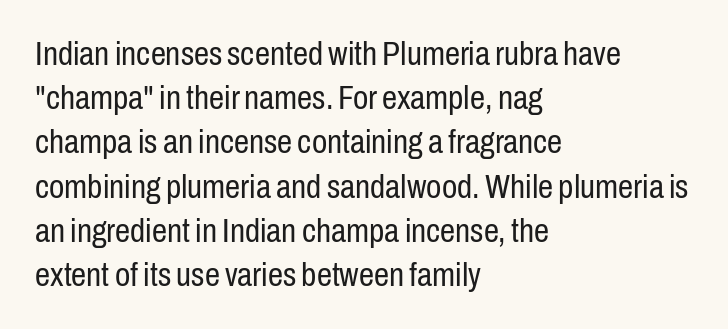
You can tell from the bare stems that sans-serif type was used. The zone under the glyphs is completely vacant. Whoever set this chose a conventional vertical rhythm. The strokes carry an ordinary text weight at most. Standard letterfit; no display-style spreading of the glyphs. These lines stack with their left ends in a neat column.
